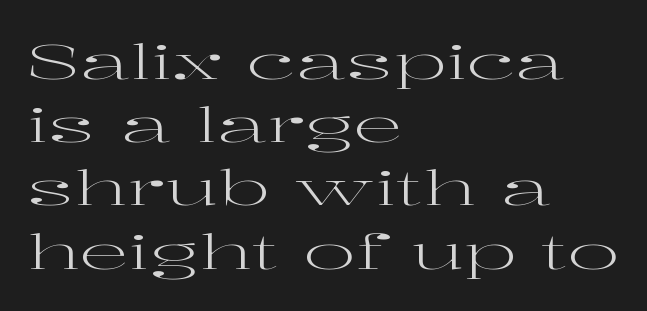
Spacing verdict: proportional, widths tailored to each character. The weight would be labelled regular, book, light, or lighter still. Words float on clear page, feet unadorned. Does the type have serifs? Yes, each stem ends in a small foot. These lines were composed using upright roman letters. The letters sit at their default tracking, neither squeezed nor spread.
